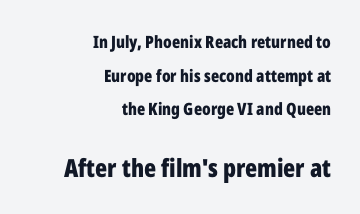
Q: Is the text bold? A: Yes.
Q: Is the text italic (slanted)? A: No, it is upright.
Q: Is the text underlined? A: No.
Q: How is the paragraph aligned? A: Right-aligned.
Q: Is the spacing between letters normal or unusually wide? A: Normal.
Q: Is the spacing between lines tight, normal or loose? A: Loose.
Q: Which block of text is set in a larger size, the first (top) or the second (bottom)? A: The second (bottom) one.
